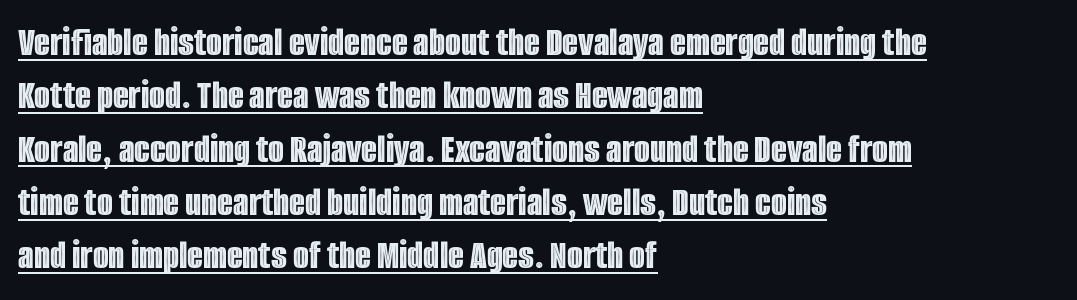
You could not count columns in this text — the font is proportionally spaced. Teacher's note: observe the even left margin — that is flush-left alignment. The type sits square on the baseline with zero lean. Reading down the column, the eye jumps a familiar distance to each next line. The letterforms sit shoulder to shoulder at normal distance.
